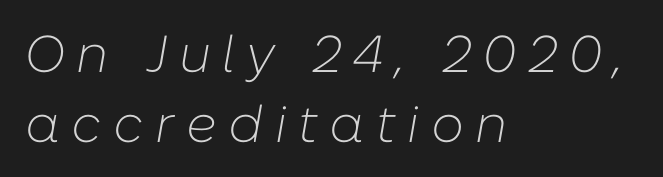
The lines sit at an ordinary, default distance from one another. Decoration check: the copy has no underline. Heaviness? Minimal to ordinary, like unemphasized prose. Horizontal alignment here is leftward, the default for most running prose.
